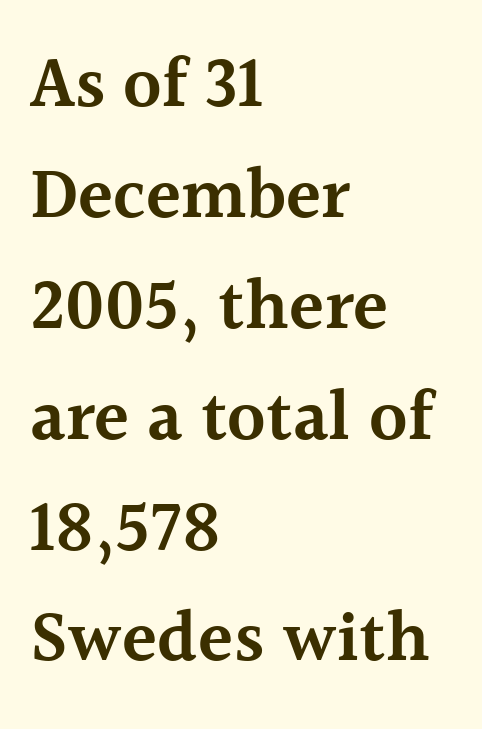
The image shows 72 px semibold serif type, upright; set left-aligned, normal line spacing (1.54x), normal letter spacing, not underlined; a medium x-height.
